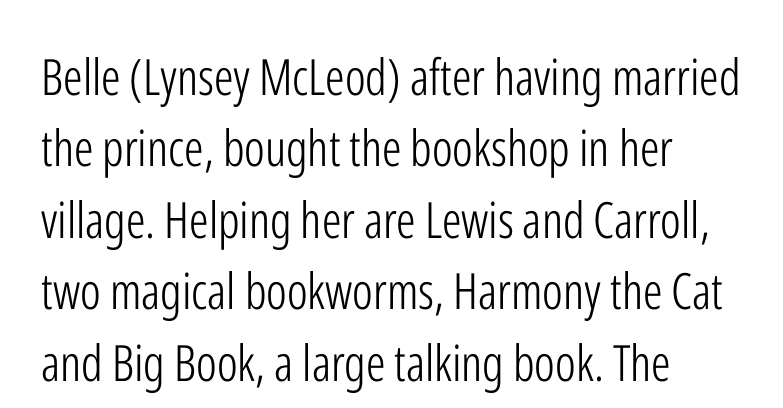
{"serif": "no", "italic": "no", "bold": "no", "weight": "light", "width": "condensed", "stroke_contrast": "low", "x_height": "medium", "monospaced": "no", "underline": "no", "align": "left", "line_spacing": "normal", "line_spacing_ratio": 1.43, "letter_spacing": "normal", "letter_spacing_em": 0.0, "glyph_px": 50}
